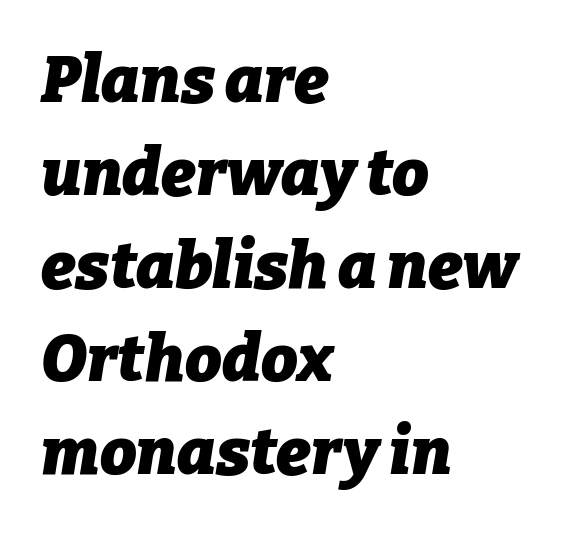
Q: Is the text bold? A: Yes.
Q: Is the text italic (slanted)? A: Yes, it leans right by about 9 degrees.
Q: Is the text underlined? A: No.
Q: How is the paragraph aligned? A: Left-aligned.
Q: Is the spacing between letters normal or unusually wide? A: Normal.
Q: Is the spacing between lines tight, normal or loose? A: Normal.
Q: Width (condensed, normal, or wide)? A: Normal.
Q: Stroke contrast? A: Low.
Q: x-height? A: Medium.
Q: Monospaced? A: No.
